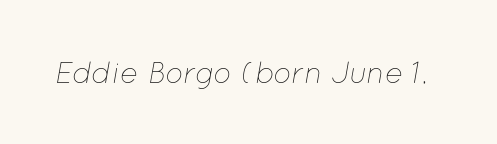
The image shows 30 px thin type, italic (leaning right); set normal letter spacing, not underlined; low stroke contrast and a medium x-height.
